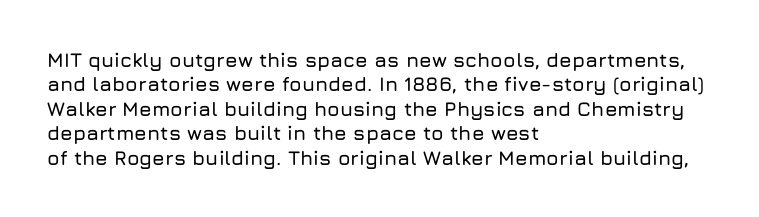
The image shows 20 px text type, upright; set left-aligned, line spacing 1.22x, normal letter spacing, not underlined.
